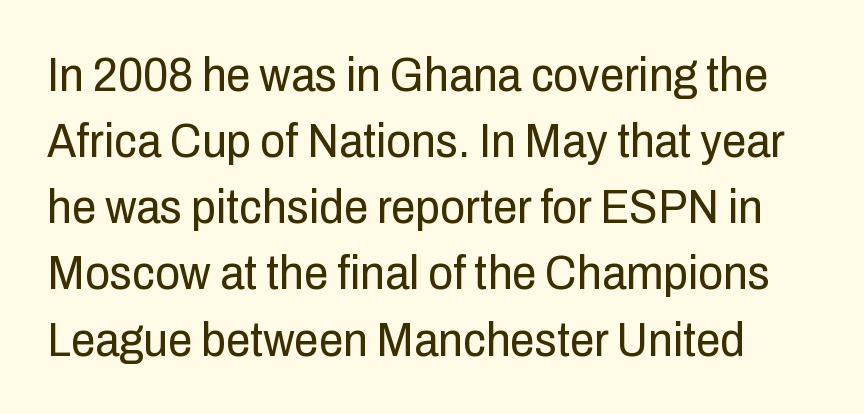
The characters display no serif detailing; their extremities are plain. The font's upright variant was chosen for this text. The tracking reads as untouched default to a designer's eye. Caption: face not bold, strokes unweighted. Here the designer chose a conventional face with non-uniform glyph widths. The area under the type is left untouched.
